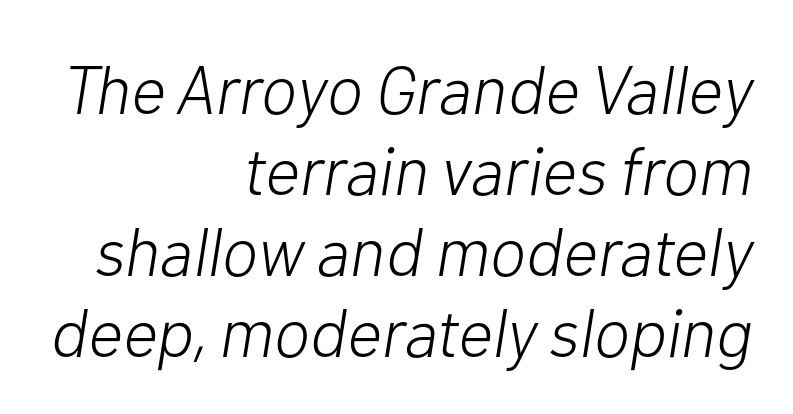
{"italic": "yes", "lean": "right", "slant_degrees": 10, "bold": "no", "weight": "light", "width": "normal", "stroke_contrast": "low", "x_height": "medium", "monospaced": "no", "underline": "no", "align": "right", "line_spacing_ratio": 1.19, "letter_spacing": "normal", "letter_spacing_em": 0.0, "glyph_px": 68}
